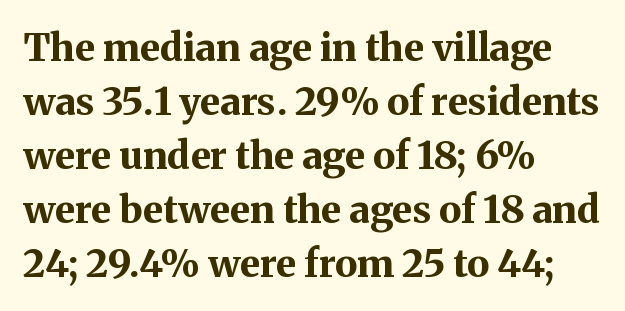
Q: Is the text bold? A: Yes.
Q: Is the text italic (slanted)? A: No, it is upright.
Q: Is the typeface a serif or a sans-serif typeface? A: Serif.
Q: Is the text underlined? A: No.
Q: How is the paragraph aligned? A: Left-aligned.
Q: Is the spacing between letters normal or unusually wide? A: Normal.
Q: Is the spacing between lines tight, normal or loose? A: Normal.
Q: Width (condensed, normal, or wide)? A: Normal.
Q: Stroke contrast? A: Medium.
Q: x-height? A: Medium.
Q: Monospaced? A: No.
